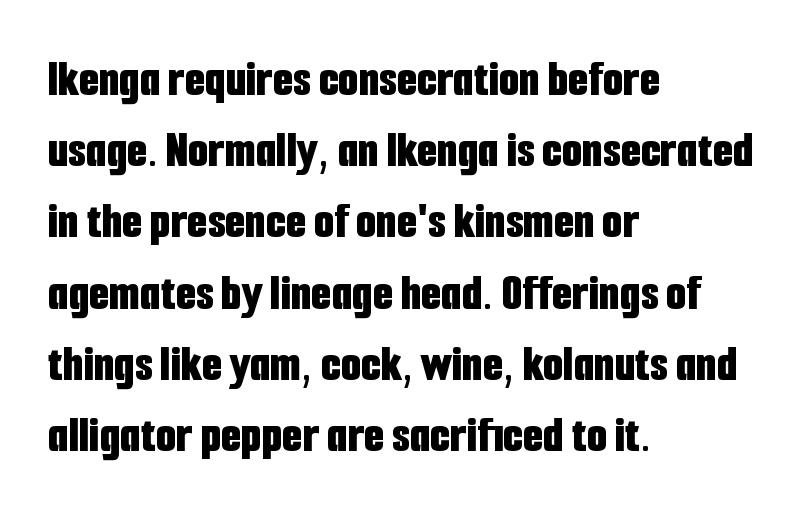
{"serif": "no", "italic": "no", "bold": "yes", "weight": "bold", "width": "condensed", "stroke_contrast": "low", "x_height": "medium", "monospaced": "no", "underline": "no", "align": "left", "line_spacing": "normal", "line_spacing_ratio": 1.37, "letter_spacing": "normal", "letter_spacing_em": 0.0, "glyph_px": 52}
